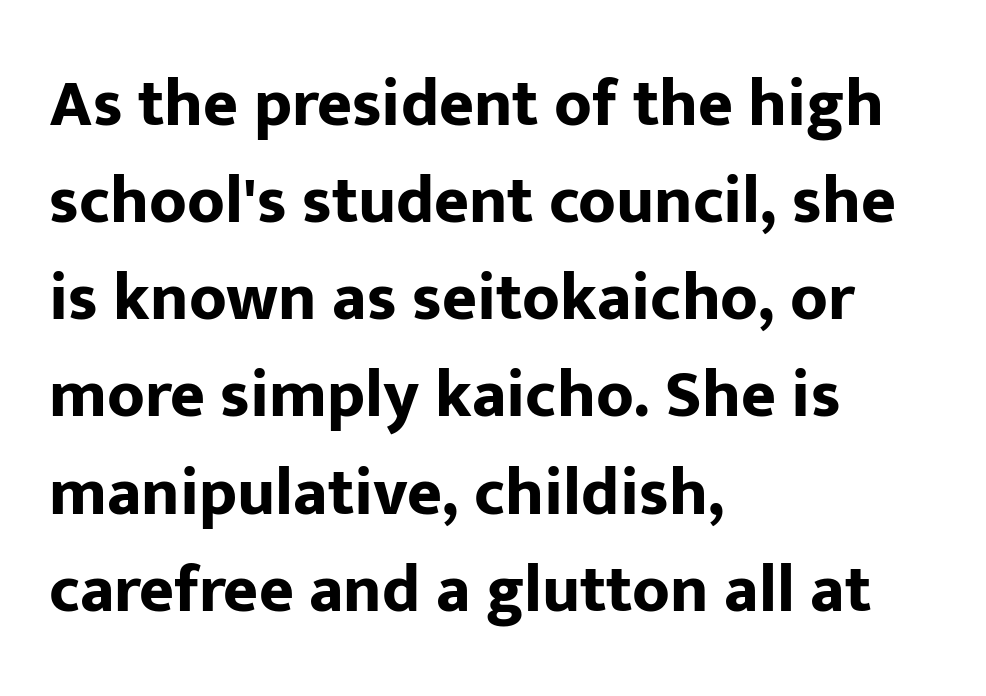
Letterform terminals end flat and unadorned throughout the passage. Layout note: lines flush left. Here the designer chose a conventional face with non-uniform glyph widths. A typesetter would call this leading conventional body-copy spacing.
